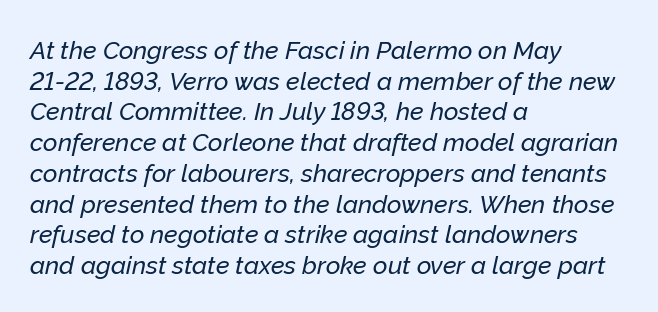
The image shows 25 px text type, italic (leaning right); set left-aligned, line spacing 1.23x, normal letter spacing, not underlined.
